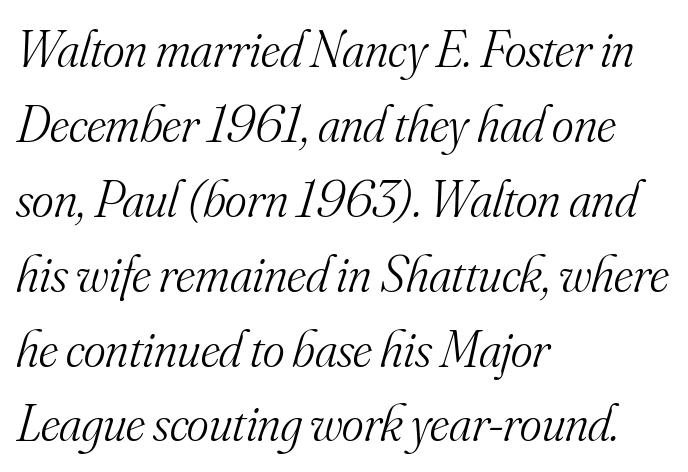
{"serif": "yes", "italic": "yes", "lean": "right", "slant_degrees": 16, "bold": "no", "weight": "light", "width": "normal", "stroke_contrast": "medium", "x_height": "small", "monospaced": "no", "underline": "no", "align": "left", "line_spacing": "normal", "line_spacing_ratio": 1.44, "letter_spacing": "normal", "letter_spacing_em": 0.0, "glyph_px": 52}
